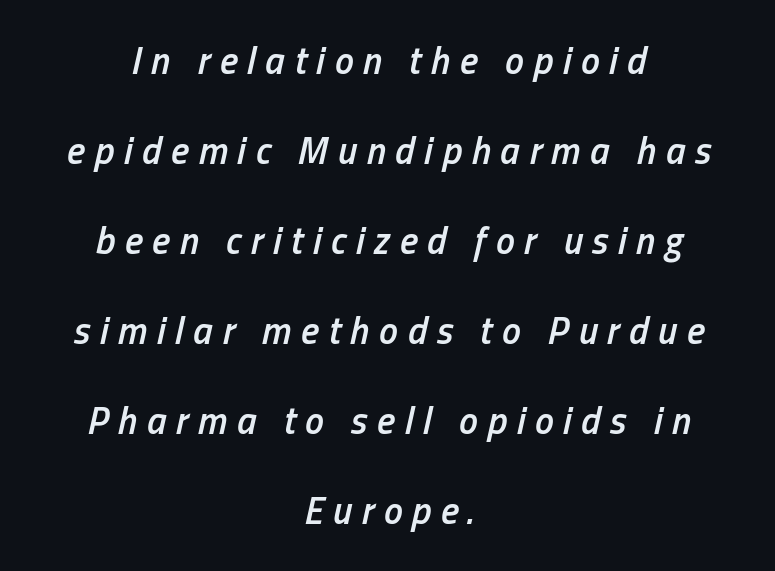
The image shows 38 px semibold, condensed type, italic (leaning right); set centered, loose line spacing (2.37x), unusually wide letter spacing (+0.25 em), not underlined; low stroke contrast and a medium x-height.
